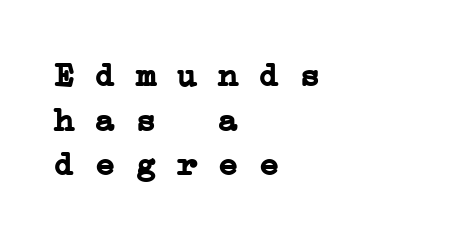
{"serif": "yes", "bold": "yes", "weight": "semibold", "width": "wide", "stroke_contrast": "low", "x_height": "medium", "monospaced": "yes", "underline": "no", "align": "left", "line_spacing": "normal", "line_spacing_ratio": 1.31, "letter_spacing": "normal", "letter_spacing_em": 0.0, "glyph_px": 34}
